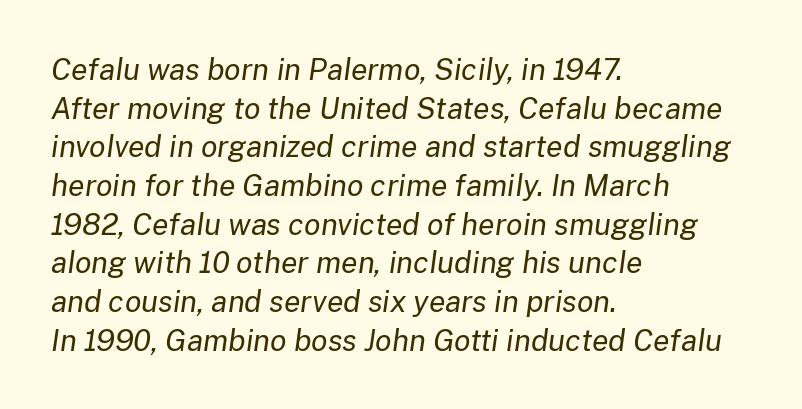
The image shows 30 px regular-weight type, italic (leaning right); set left-aligned, normal line spacing (1.29x), normal letter spacing, not underlined; low stroke contrast and a medium x-height.
